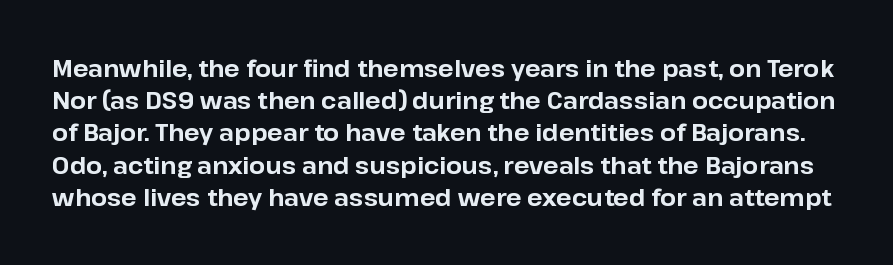
Any mark beneath the type? The region is blank. Italic? Not at all — the glyphs are vertical. The rendering uses a bold face; every stroke is thick and dark. The vertical gap from one line to the next is medium.
